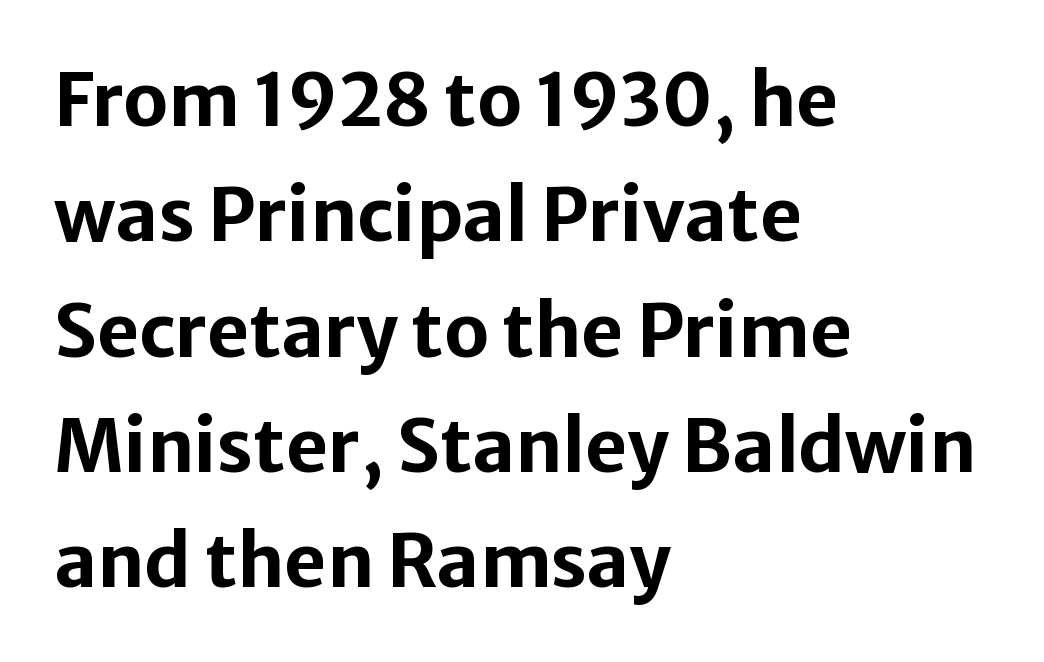
Notice how descenders clear the ascenders below comfortably — that's standard leading. Spacing verdict: proportional, widths tailored to each character. Serifs: no, the terminals of the letterforms are clean. You'd pick this weight for a headline — it's a proper bold.
